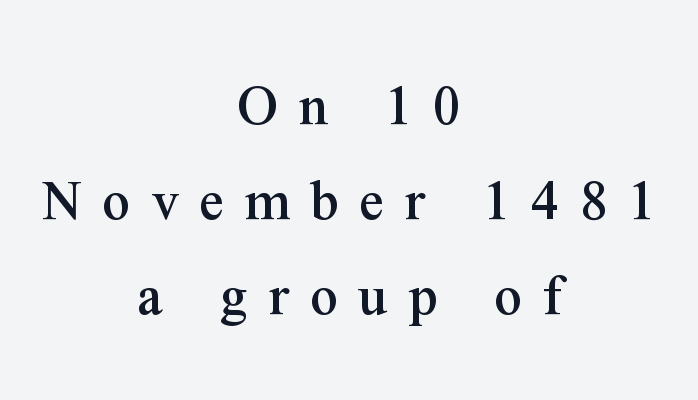
You could only call the tracking loose — the letters float apart. This rendering employs a face with finishing strokes, i.e., a serif. Regarding leading, the lines here are spaced in the standard way. Upright lettering throughout. Descender tails drop into unmarked territory.
